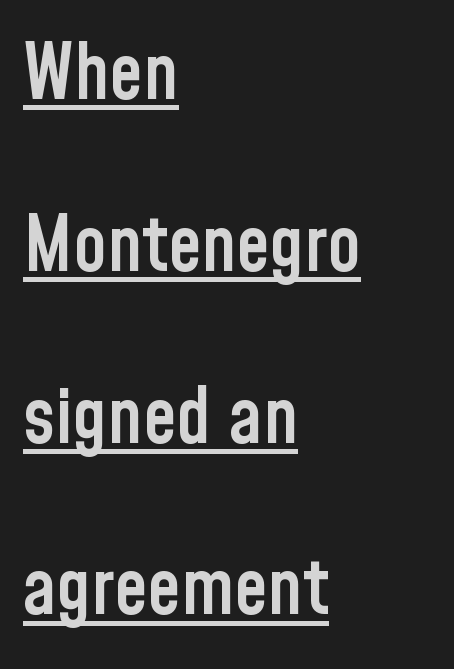
The image shows 76 px semibold, condensed sans-serif type, upright; set left-aligned, loose line spacing (2.26x), normal letter spacing, underlined; low stroke contrast and a medium x-height.
